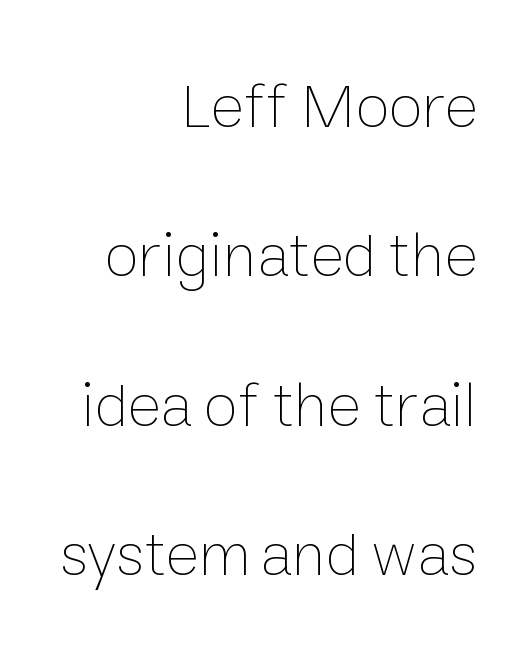
Q: Is the text bold? A: No.
Q: Is the text italic (slanted)? A: No, it is upright.
Q: Is the text underlined? A: No.
Q: How is the paragraph aligned? A: Right-aligned.
Q: Is the spacing between letters normal or unusually wide? A: Normal.
Q: Is the spacing between lines tight, normal or loose? A: Loose.
Q: Width (condensed, normal, or wide)? A: Normal.
Q: Stroke contrast? A: Low.
Q: x-height? A: Medium.
Q: Monospaced? A: No.
